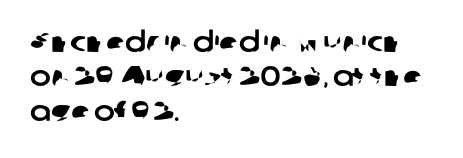
The image shows 28 px sans-serif type; set left-aligned, line spacing 1.23x, normal letter spacing, not underlined; low stroke contrast and a medium x-height.
